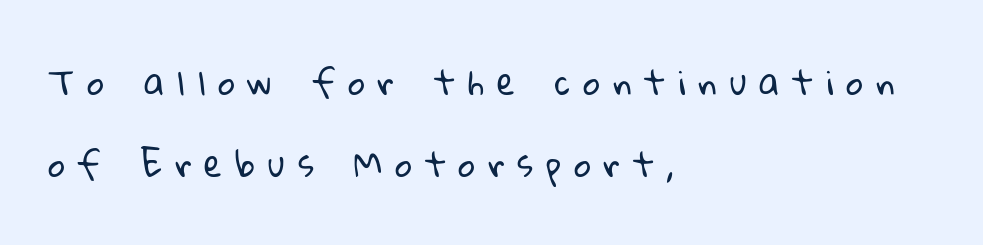
Q: Is the text bold? A: No.
Q: Is the typeface a serif or a sans-serif typeface? A: Sans-serif.
Q: Is the text underlined? A: No.
Q: How is the paragraph aligned? A: Left-aligned.
Q: Is the spacing between letters normal or unusually wide? A: Unusually wide.
Q: Is the spacing between lines tight, normal or loose? A: Loose.
Q: Width (condensed, normal, or wide)? A: Normal.
Q: Stroke contrast? A: Low.
Q: x-height? A: Medium.
Q: Monospaced? A: No.
